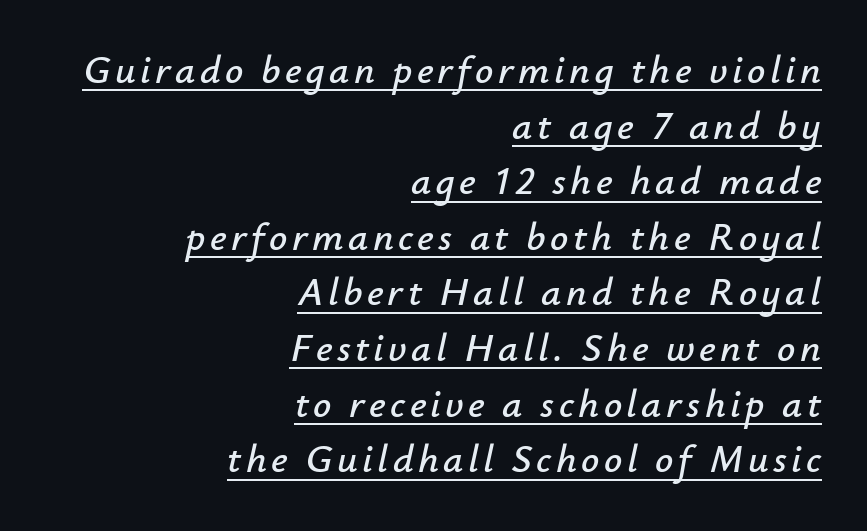
Q: Is the text italic (slanted)? A: Yes, it leans right by about 12 degrees.
Q: Is the text underlined? A: Yes.
Q: How is the paragraph aligned? A: Right-aligned.
Q: Is the spacing between lines tight, normal or loose? A: Normal.
Q: Width (condensed, normal, or wide)? A: Normal.
Q: Stroke contrast? A: Low.
Q: x-height? A: Small.
Q: Monospaced? A: No.
